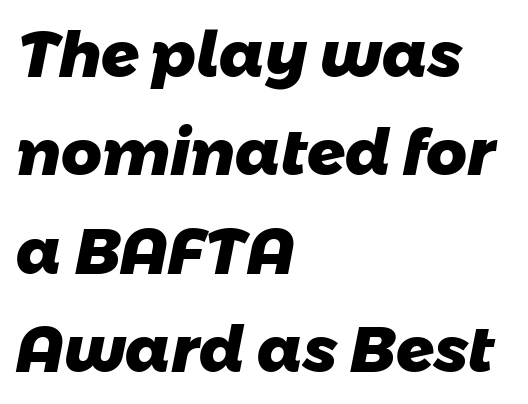
{"serif": "no", "bold": "yes", "weight": "heavy", "width": "normal", "stroke_contrast": "low", "x_height": "medium", "monospaced": "no", "underline": "no", "align": "left", "line_spacing": "normal", "line_spacing_ratio": 1.56, "letter_spacing": "normal", "letter_spacing_em": 0.0, "glyph_px": 63}
